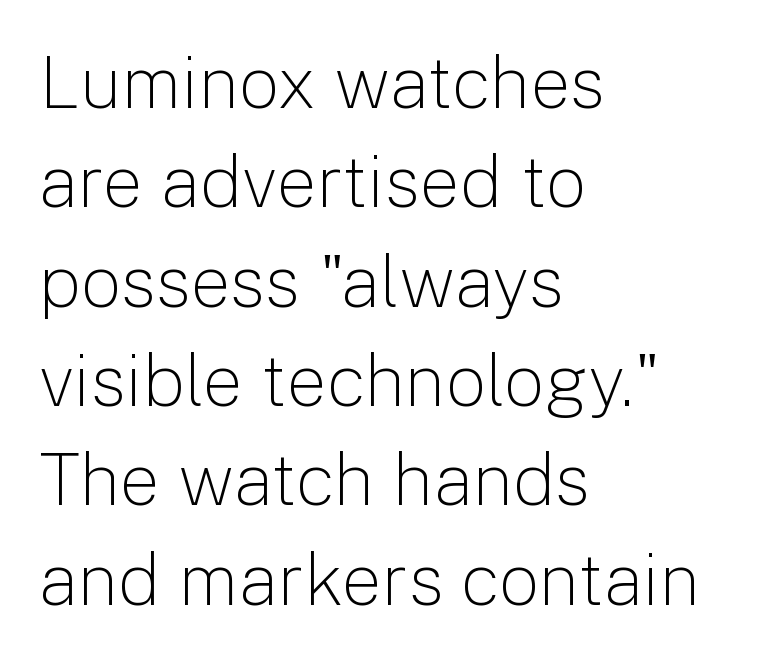
The image shows 72 px light sans-serif type, upright; set left-aligned, normal line spacing (1.38x), normal letter spacing, not underlined; low stroke contrast and a medium x-height.
